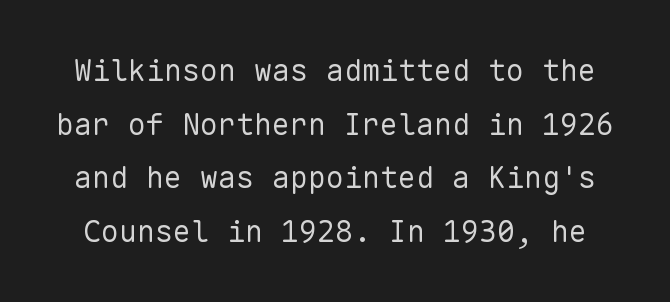
Q: Is the text bold? A: No.
Q: Is the text italic (slanted)? A: No, it is upright.
Q: Is the typeface a serif or a sans-serif typeface? A: Sans-serif.
Q: Is the text underlined? A: No.
Q: Is the spacing between letters normal or unusually wide? A: Normal.
Q: Width (condensed, normal, or wide)? A: Normal.
Q: Stroke contrast? A: Low.
Q: x-height? A: Medium.
Q: Monospaced? A: Yes.
